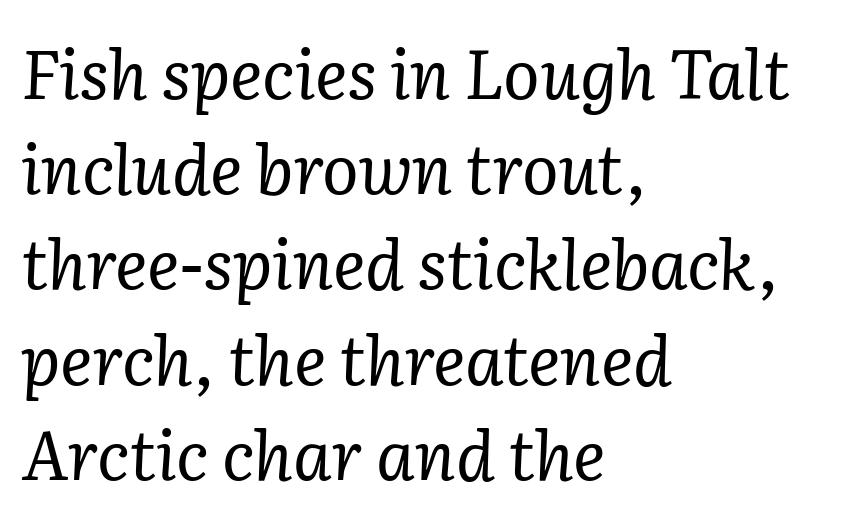
{"serif": "yes", "italic": "yes", "lean": "right", "slant_degrees": 2, "bold": "no", "weight": "regular", "width": "normal", "stroke_contrast": "low", "x_height": "medium", "monospaced": "no", "underline": "no", "align": "left", "line_spacing": "normal", "line_spacing_ratio": 1.4, "letter_spacing": "normal", "letter_spacing_em": 0.0, "glyph_px": 68}
